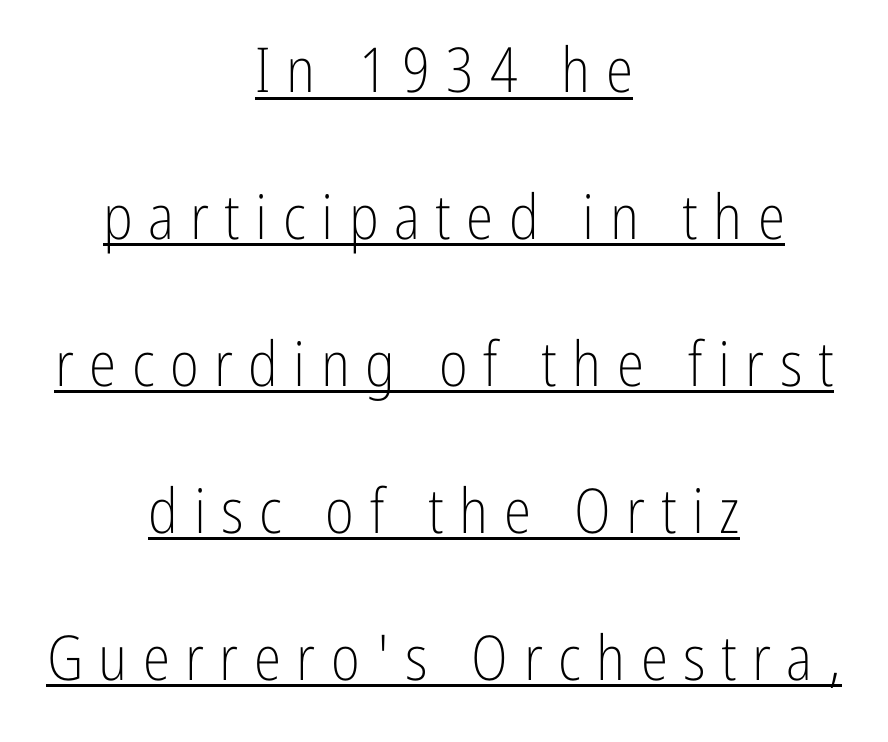
{"serif": "no", "italic": "no", "bold": "no", "weight": "light", "width": "condensed", "stroke_contrast": "low", "x_height": "medium", "monospaced": "no", "underline": "yes", "align": "center", "line_spacing": "loose", "line_spacing_ratio": 2.37, "letter_spacing": "wide", "letter_spacing_em": 0.25, "glyph_px": 62}
